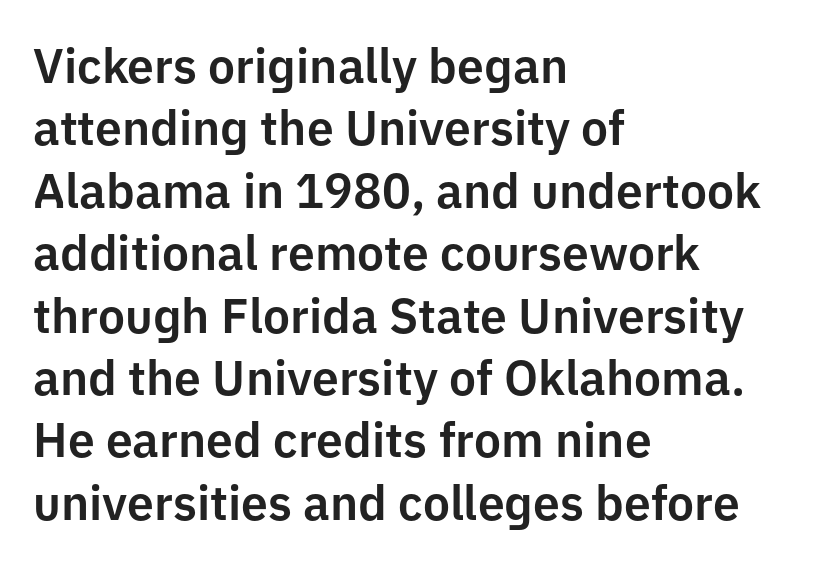
Typeset ragged right — the left edge is the straight one. These lines are rendered in a variable-pitch font. Decoration check: the copy has no underline. In terms of letterspacing, this is plain default setting. When letters stand straight like this, we call the style roman or upright. The leading is moderate, giving the passage an even texture.
